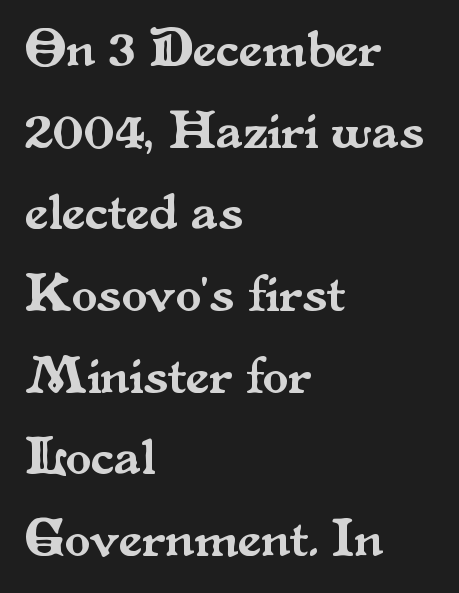
The image shows 52 px serif type, upright; set left-aligned, normal line spacing (1.57x), normal letter spacing, not underlined; medium stroke contrast and a small x-height.
